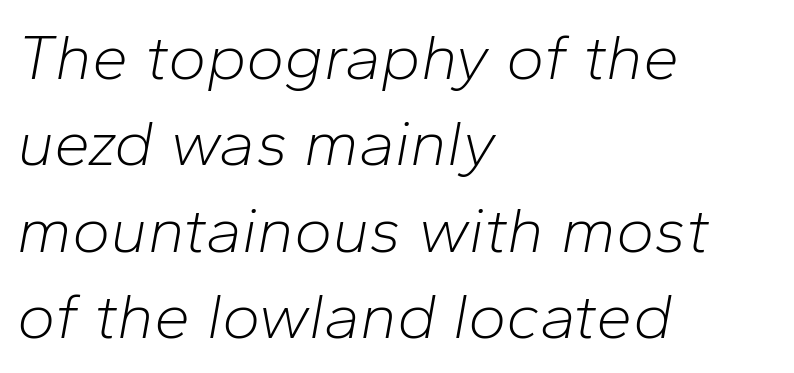
Horizontally, the lines are justified to the leading edge only. Inter-character spacing is left at the font's built-in metrics. Here the designer chose a conventional face with non-uniform glyph widths. When letters slant like this, we call the style italic. Stems and bowls with no extra thickness — not bold.
